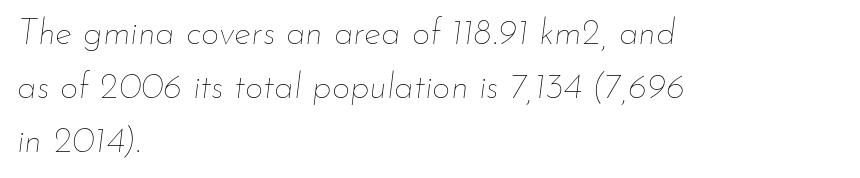
The image shows 36 px thin type, italic (leaning right); set left-aligned, normal line spacing (1.5x), normal letter spacing, not underlined; low stroke contrast and a small x-height.
